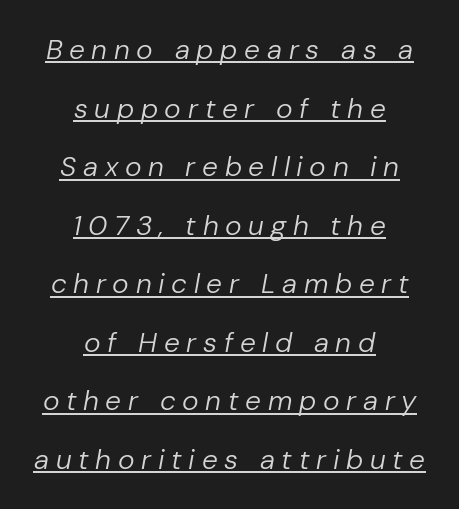
These lines stand farther apart than default settings would place them. The face used here is rendered with a markedly widened letterfit. A centered setting, common on invitations and titles, is used for this passage. Is the type heavy? It reads as light-to-regular instead.
